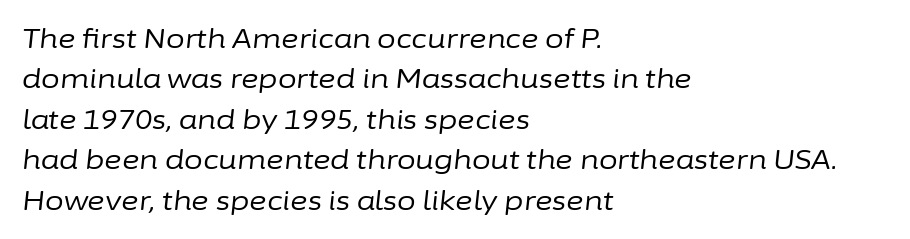
Compared with typical body copy, the letter spacing here is the same. Regular leading. The setting favours the left margin, as ordinary paragraphs usually do. The face used here has a pronounced slope to its letters. Any mark beneath the type? The region is blank. Think standard paragraph weight, or any step lighter than that.
